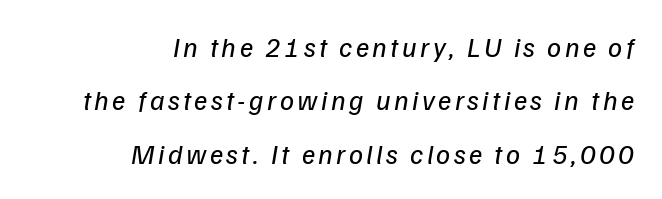
These lines are rendered in a variable-pitch font. Is the stroke heavy? The answer is a plain regular-or-lighter. A clean baseline with only descenders dipping below it. Summary of vertical rhythm: relaxed, with wide interline spacing. Where is the straight margin? On the right.
